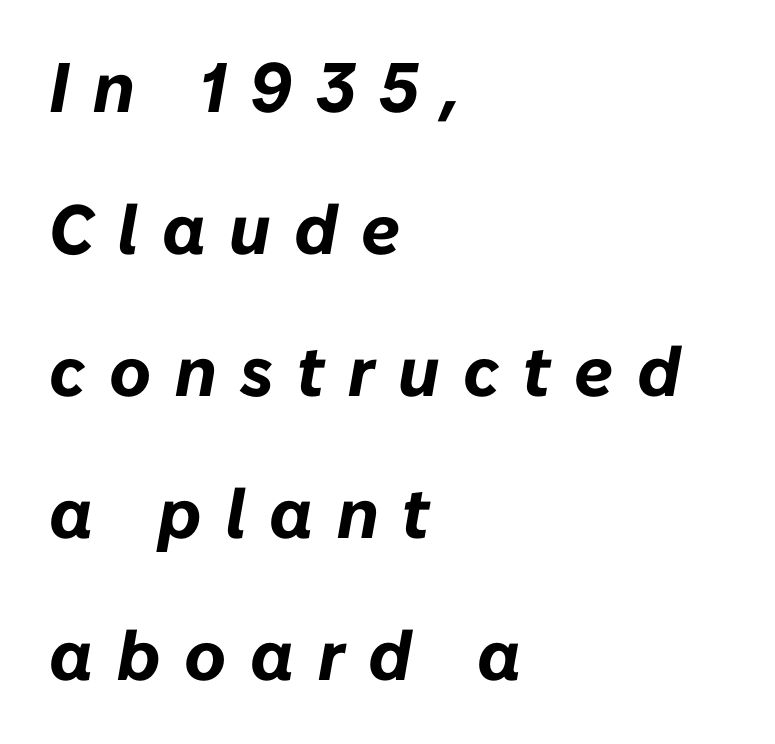
Q: Is the text bold? A: Yes.
Q: Is the text italic (slanted)? A: Yes, it leans right by about 10 degrees.
Q: Is the text underlined? A: No.
Q: How is the paragraph aligned? A: Left-aligned.
Q: Is the spacing between letters normal or unusually wide? A: Unusually wide.
Q: Is the spacing between lines tight, normal or loose? A: Loose.
Q: Width (condensed, normal, or wide)? A: Normal.
Q: Stroke contrast? A: Low.
Q: x-height? A: Medium.
Q: Monospaced? A: No.
